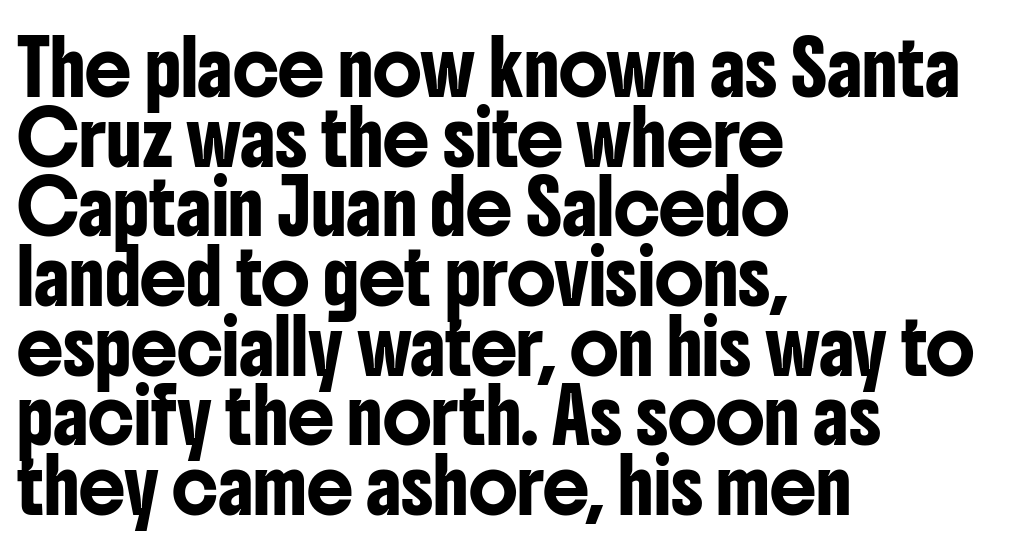
The image shows 52 px condensed sans-serif type, upright; set left-aligned, normal line spacing (1.34x), normal letter spacing, not underlined; low stroke contrast and a medium x-height.
